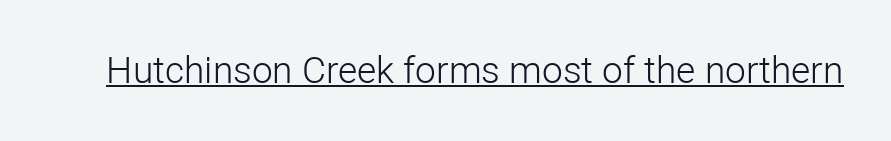
{"serif": "no", "italic": "no", "bold": "no", "weight": "light", "width": "normal", "stroke_contrast": "low", "x_height": "medium", "monospaced": "no", "underline": "yes", "letter_spacing": "normal", "letter_spacing_em": 0.0, "glyph_px": 37}
